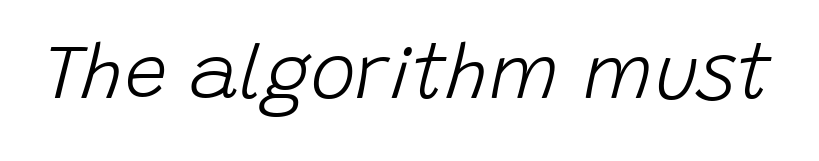
Compared with ordinary roman type, these characters are visibly tilted. Stems and bowls with no extra thickness — not bold. Any mark beneath the type? The region is blank. The letterforms sit shoulder to shoulder at normal distance.
